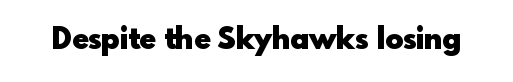
Q: Is the text bold? A: Yes.
Q: Is the text italic (slanted)? A: No, it is upright.
Q: Is the typeface a serif or a sans-serif typeface? A: Sans-serif.
Q: Is the text underlined? A: No.
Q: Is the spacing between letters normal or unusually wide? A: Normal.
Q: Width (condensed, normal, or wide)? A: Normal.
Q: x-height? A: Small.
Q: Monospaced? A: No.
